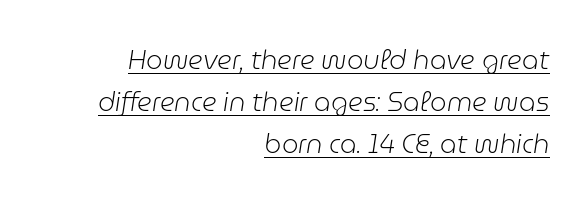
Compared with a flush-left layout, this one pins lines to the opposite, right side. A typographer would call this underscored text. Posture: slanted. The letters look calm and open, with moderate or lighter stems. Letter spacing: default. One glance says typical: line gaps are just what's usual.
